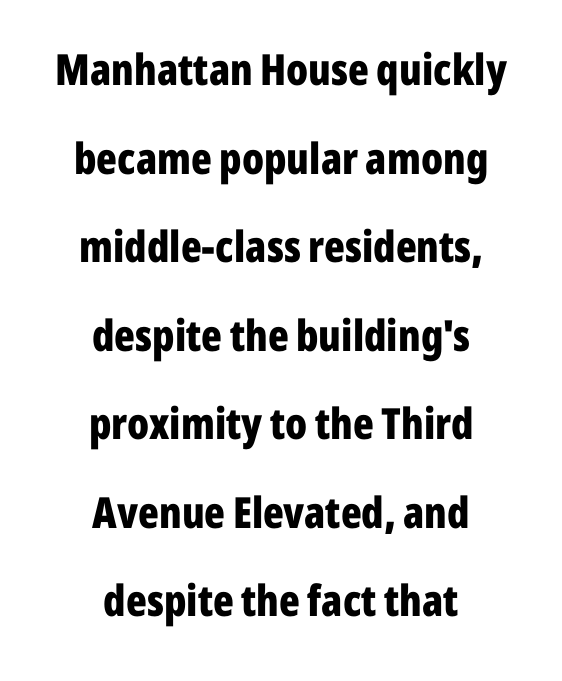
{"serif": "no", "italic": "no", "bold": "yes", "weight": "bold", "width": "condensed", "stroke_contrast": "low", "x_height": "medium", "monospaced": "no", "underline": "no", "align": "center", "line_spacing": "loose", "line_spacing_ratio": 2.06, "letter_spacing": "normal", "letter_spacing_em": 0.0, "glyph_px": 43}
